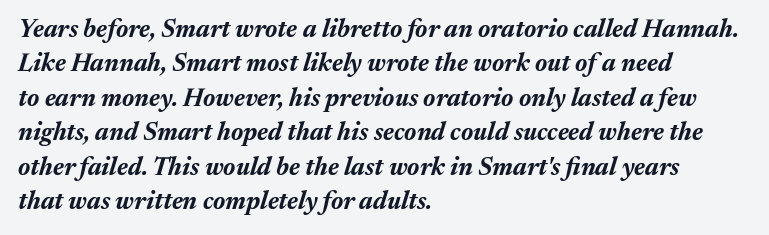
In terms of letterspacing, this is plain default setting. Leftover space on each line is placed entirely after the last word. Bare-footed words on every line. The font is running at its bold setting.
